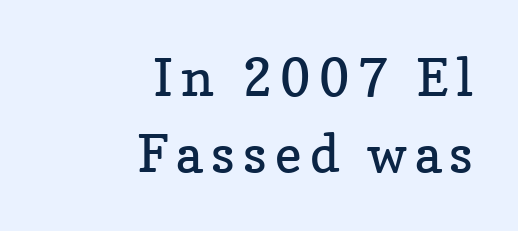
{"serif": "yes", "italic": "no", "bold": "no", "weight": "regular", "width": "normal", "stroke_contrast": "low", "x_height": "medium", "monospaced": "no", "underline": "no", "align": "right", "line_spacing": "normal", "line_spacing_ratio": 1.47, "glyph_px": 52}
